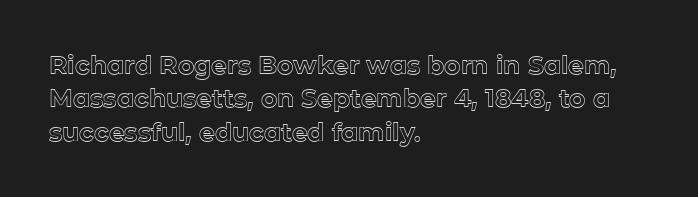
Q: Is the text italic (slanted)? A: No, it is upright.
Q: Is the text underlined? A: No.
Q: How is the paragraph aligned? A: Left-aligned.
Q: Is the spacing between letters normal or unusually wide? A: Normal.
Q: Is the spacing between lines tight, normal or loose? A: Normal.
